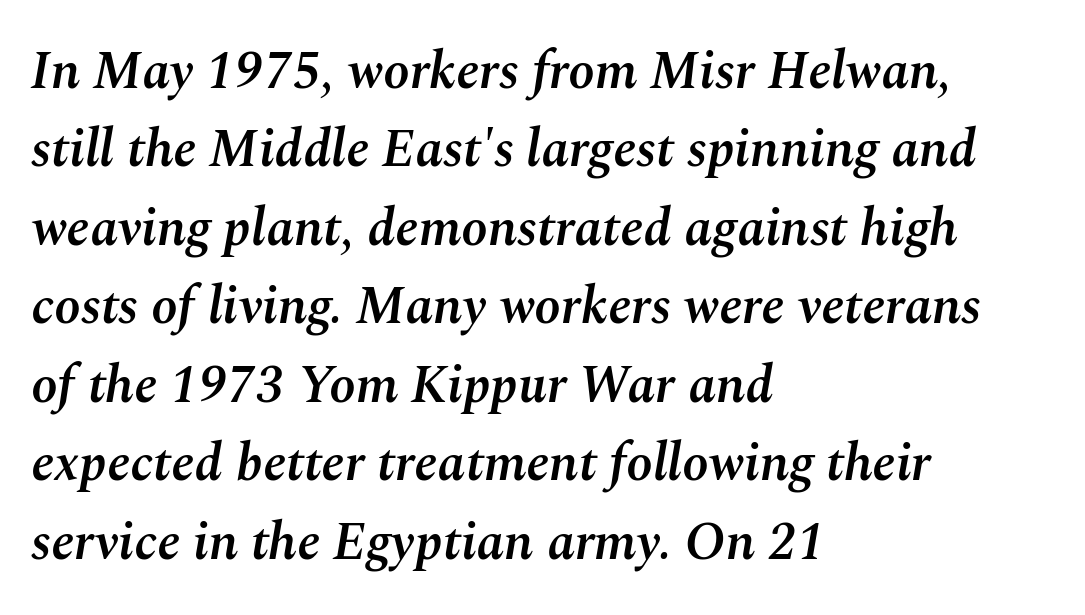
Proportional: the letters do not fall into vertical columns. On the weight axis this lands at semibold, roughly 600. If you measured baseline to baseline, you'd find a middling distance. Notice how the passage keeps a crisp vertical edge on the left only. This rendering leaves character spacing at its baseline value. Only glyphs here, with clear space below each row.
